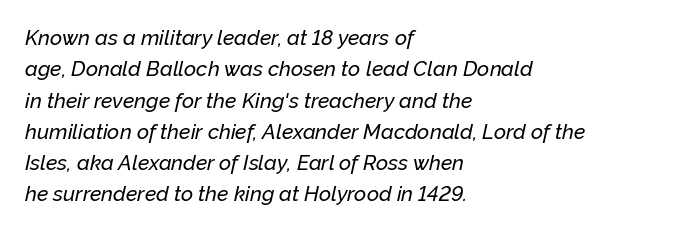
In terms of letterspacing, this is plain default setting. Would a proofreader flag this as italicized? Yes. The paragraph has a hard left edge and a soft right edge. Line spacing here is normal. Descenders are the only things crossing below the line.
